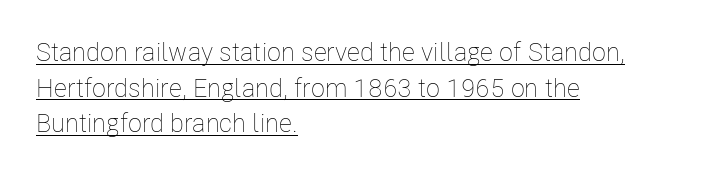
{"italic": "no", "bold": "no", "underline": "yes", "align": "left", "line_spacing": "normal", "line_spacing_ratio": 1.37, "letter_spacing": "normal", "letter_spacing_em": 0.0, "glyph_px": 26}
